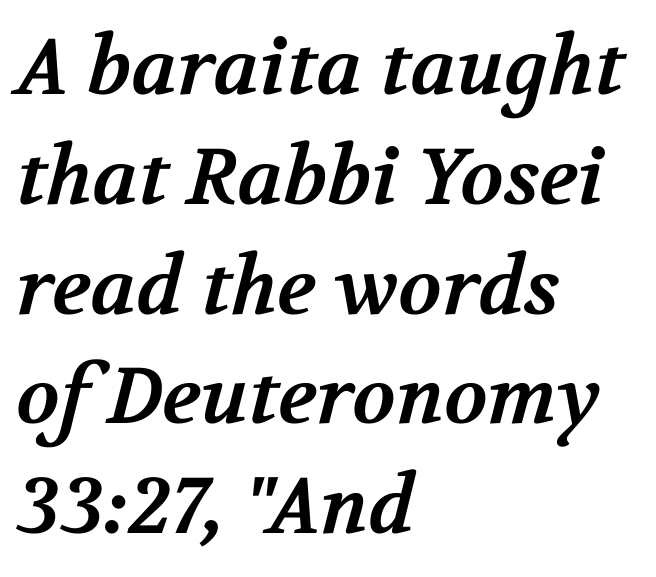
Does the copy run flush right? No — it runs flush left. Typesetter's note: full bold, strokes at maximum text heaviness. A typesetter would call this leading conventional body-copy spacing. Descenders are the only things crossing below the line. Note the varied advance widths — an 'i' is clearly narrower than an 'm'. The horizontal fit of the characters is conventional and even.
